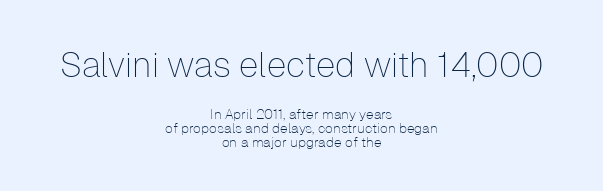
The image shows 35 px thin sans-serif type, upright; set centered, tight line spacing (1.0x), normal letter spacing, not underlined; the first (top) block is 2.5x larger; low stroke contrast and a medium x-height.
